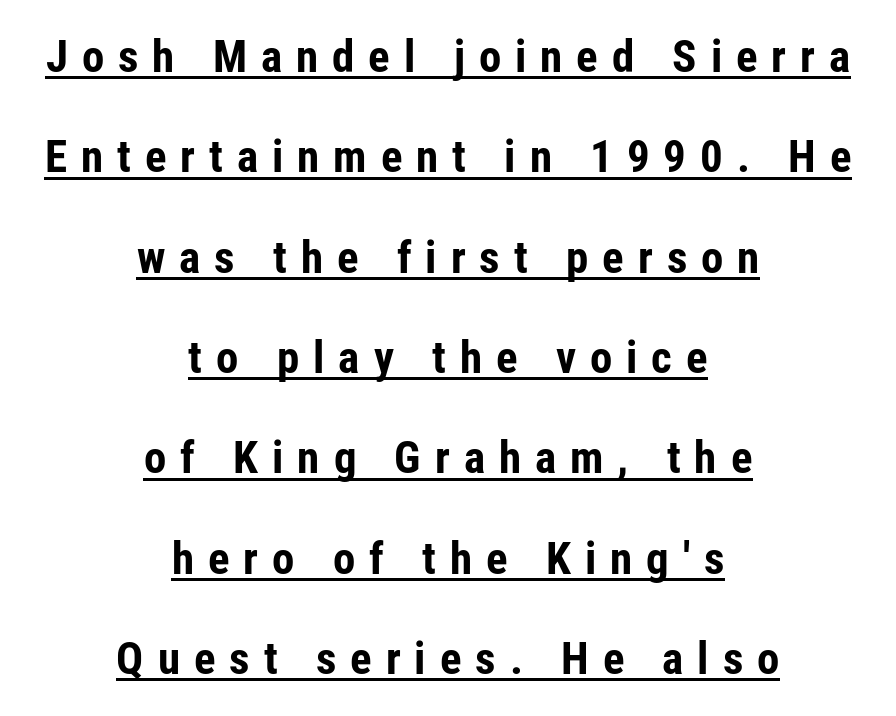
{"serif": "no", "italic": "no", "bold": "yes", "weight": "bold", "width": "condensed", "stroke_contrast": "low", "x_height": "medium", "monospaced": "no", "underline": "yes", "align": "center", "line_spacing": "loose", "line_spacing_ratio": 2.23, "letter_spacing": "wide", "letter_spacing_em": 0.31, "glyph_px": 45}
